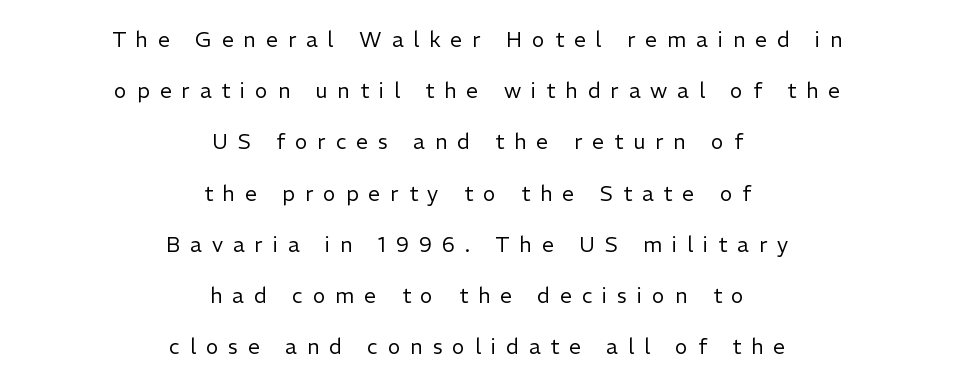
The letterforms stand isolated, each surrounded by extra space. The lines are spread far apart with generous leading. A centered setting, common on invitations and titles, is used for this passage. The font's upright variant was chosen for this text. Weight class: somewhere from thin through regular. Clear beneath every line of the passage.
